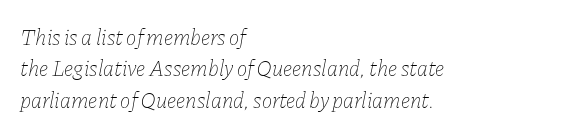
{"italic": "yes", "lean": "right", "slant_degrees": 11, "bold": "no", "underline": "no", "align": "left", "line_spacing": "normal", "line_spacing_ratio": 1.43, "letter_spacing": "normal", "letter_spacing_em": 0.0, "glyph_px": 22}
